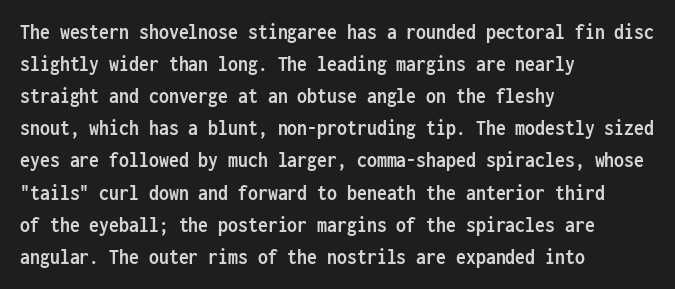
{"italic": "no", "bold": "yes", "underline": "no", "align": "left", "line_spacing": "normal", "line_spacing_ratio": 1.46, "letter_spacing": "normal", "letter_spacing_em": 0.0, "glyph_px": 22}
